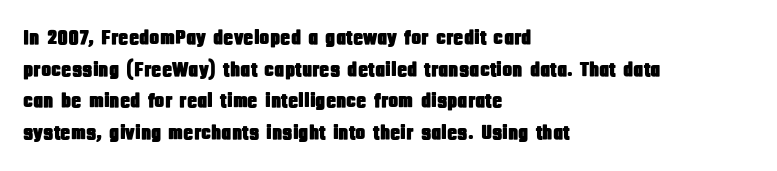
Has an underline been added? It has not. Do the letters lean? They stand straight. Notice how descenders clear the ascenders below comfortably — that's standard leading. The line texture is even and compact thanks to regular tracking.
